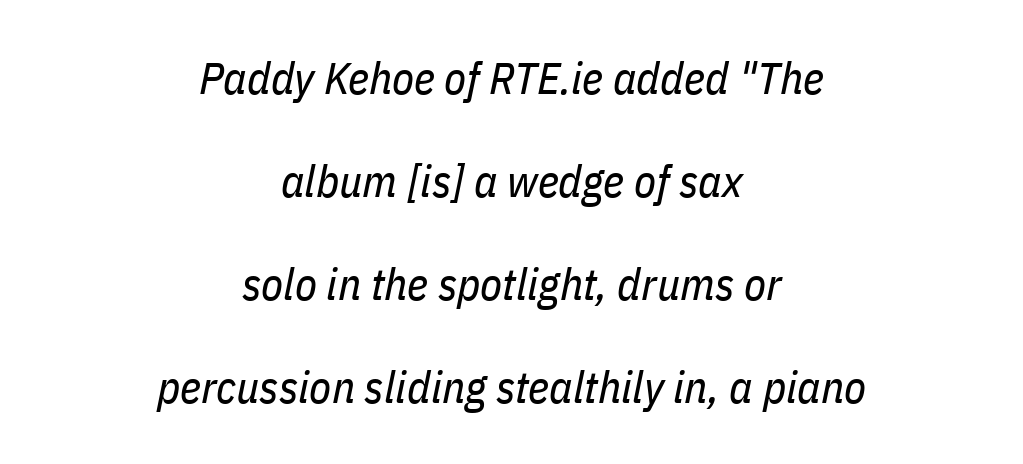
The image shows 45 px regular-weight, condensed type, italic (leaning right); set centered, loose line spacing (2.29x), normal letter spacing, not underlined; low stroke contrast and a medium x-height.
